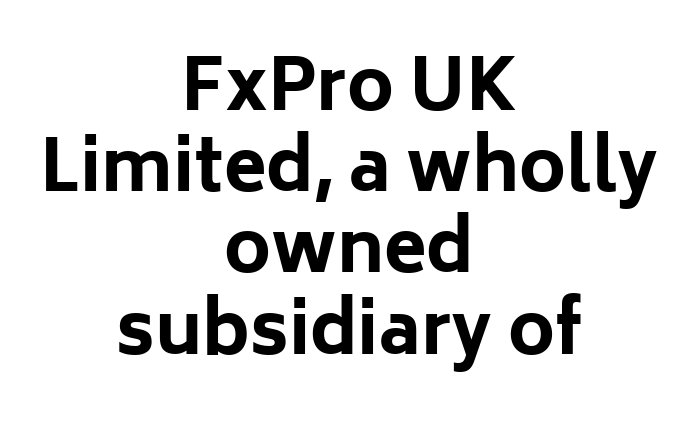
The image shows 70 px bold sans-serif type, upright; set centered, line spacing 1.16x, normal letter spacing, not underlined; low stroke contrast and a medium x-height.
